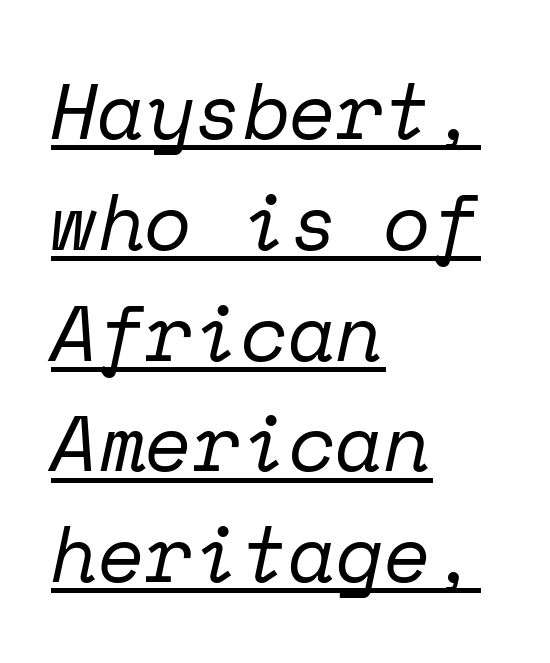
Q: Is the text bold? A: No.
Q: Is the text italic (slanted)? A: Yes, it leans right by about 12 degrees.
Q: Is the typeface a serif or a sans-serif typeface? A: Serif.
Q: Is the text underlined? A: Yes.
Q: How is the paragraph aligned? A: Left-aligned.
Q: Is the spacing between letters normal or unusually wide? A: Normal.
Q: Is the spacing between lines tight, normal or loose? A: Normal.
Q: Width (condensed, normal, or wide)? A: Normal.
Q: Stroke contrast? A: Low.
Q: x-height? A: Medium.
Q: Monospaced? A: Yes.
